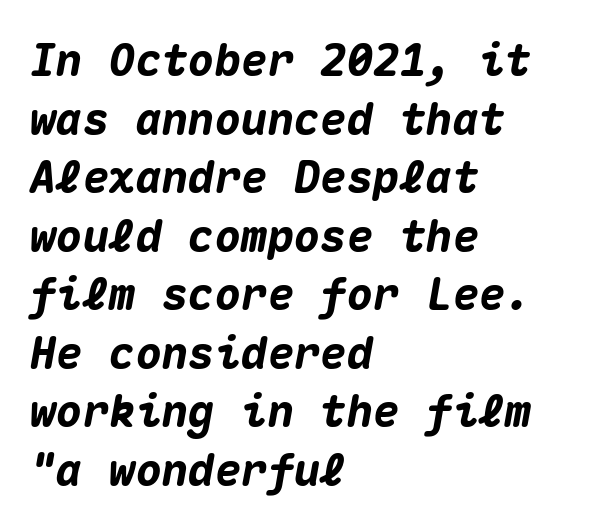
{"italic": "yes", "lean": "right", "slant_degrees": 10, "bold": "yes", "weight": "heavy", "width": "normal", "stroke_contrast": "medium", "x_height": "medium", "monospaced": "yes", "underline": "no", "align": "left", "line_spacing": "normal", "line_spacing_ratio": 1.33, "letter_spacing": "normal", "letter_spacing_em": 0.0, "glyph_px": 44}
